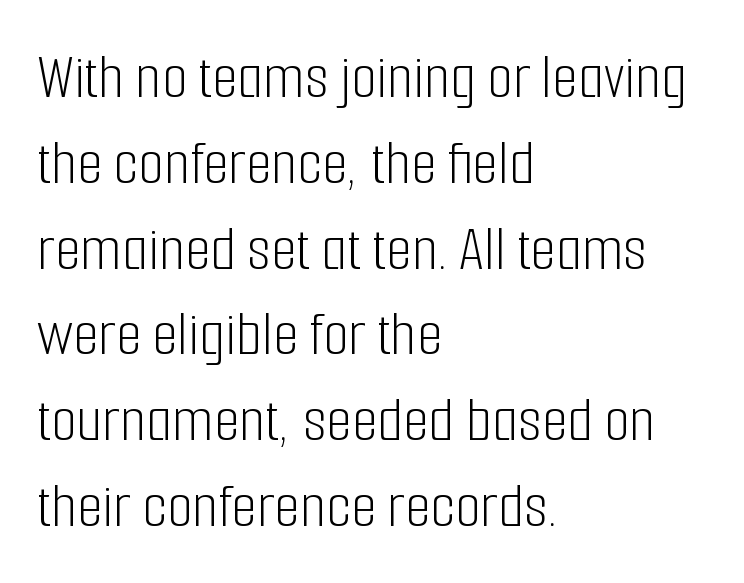
{"serif": "no", "italic": "no", "bold": "no", "weight": "light", "width": "condensed", "stroke_contrast": "low", "x_height": "medium", "monospaced": "no", "underline": "no", "align": "left", "line_spacing": "normal", "line_spacing_ratio": 1.3, "letter_spacing": "normal", "letter_spacing_em": 0.0, "glyph_px": 66}
